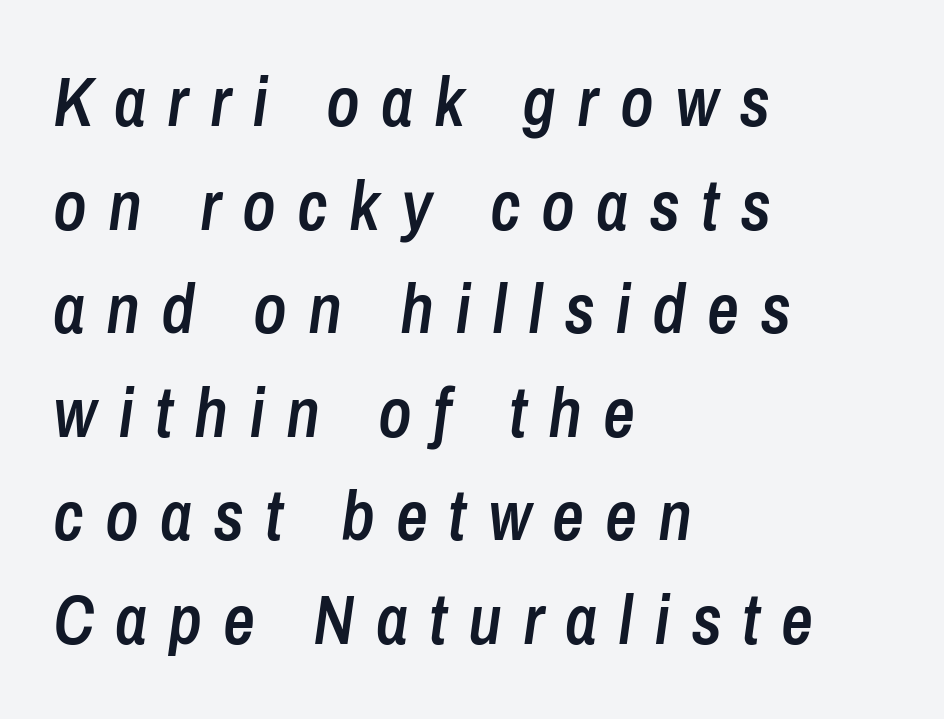
{"italic": "yes", "lean": "right", "slant_degrees": 8, "bold": "semi", "weight": "semibold", "width": "condensed", "stroke_contrast": "low", "x_height": "medium", "monospaced": "no", "underline": "no", "align": "left", "line_spacing": "normal", "line_spacing_ratio": 1.48, "letter_spacing": "wide", "letter_spacing_em": 0.3, "glyph_px": 70}
